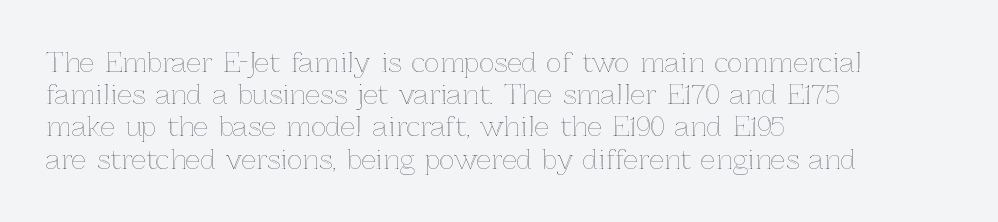
{"italic": "no", "underline": "no", "align": "left", "line_spacing_ratio": 1.24, "letter_spacing": "normal", "letter_spacing_em": 0.0, "glyph_px": 26}
